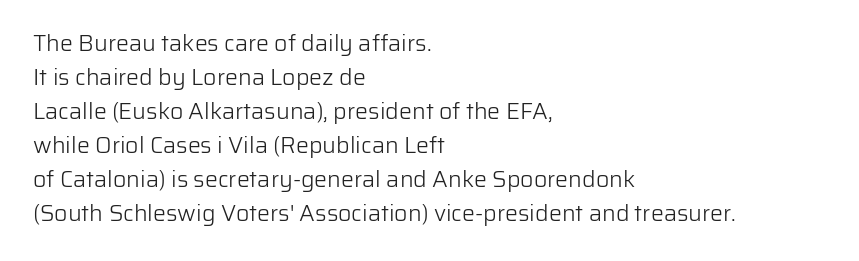
The image shows 23 px text type, upright; set left-aligned, normal line spacing (1.48x), normal letter spacing, not underlined.
